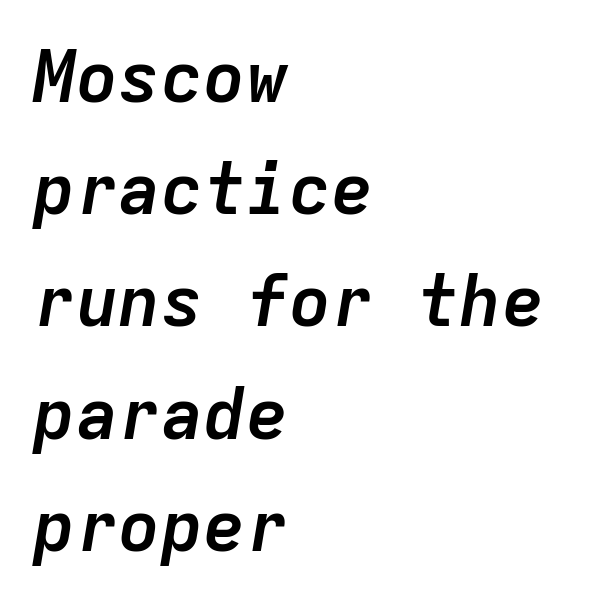
{"italic": "yes", "lean": "right", "slant_degrees": 9, "bold": "yes", "weight": "semibold", "width": "normal", "stroke_contrast": "low", "x_height": "medium", "monospaced": "yes", "underline": "no", "align": "left", "line_spacing": "normal", "line_spacing_ratio": 1.58, "letter_spacing": "normal", "letter_spacing_em": 0.0, "glyph_px": 71}
